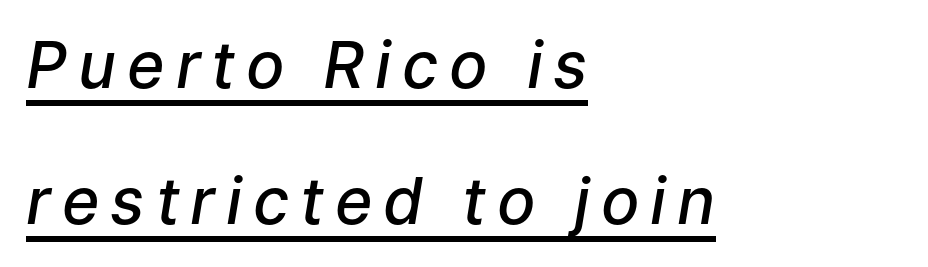
The image shows 64 px semibold type, italic (leaning right); set left-aligned, loose line spacing (2.13x), underlined; low stroke contrast and a medium x-height.
